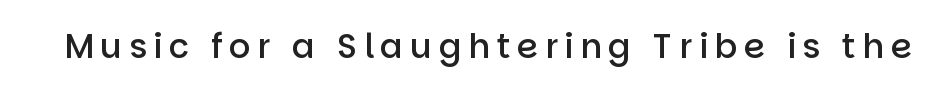
Q: Is the text bold? A: Semi-bold.
Q: Is the text italic (slanted)? A: No, it is upright.
Q: Is the typeface a serif or a sans-serif typeface? A: Sans-serif.
Q: Is the text underlined? A: No.
Q: Width (condensed, normal, or wide)? A: Normal.
Q: Stroke contrast? A: Low.
Q: x-height? A: Large.
Q: Monospaced? A: No.
